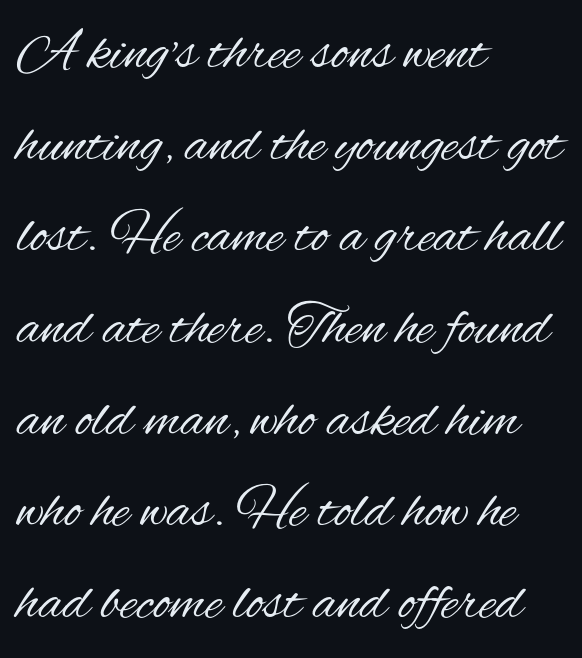
Q: Is the text bold? A: No.
Q: Is the text italic (slanted)? A: Yes.
Q: Is the typeface a serif or a sans-serif typeface? A: Sans-serif.
Q: Is the text underlined? A: No.
Q: How is the paragraph aligned? A: Left-aligned.
Q: Is the spacing between letters normal or unusually wide? A: Normal.
Q: Is the spacing between lines tight, normal or loose? A: Normal.
Q: Width (condensed, normal, or wide)? A: Condensed.
Q: Stroke contrast? A: Medium.
Q: x-height? A: Small.
Q: Monospaced? A: No.
